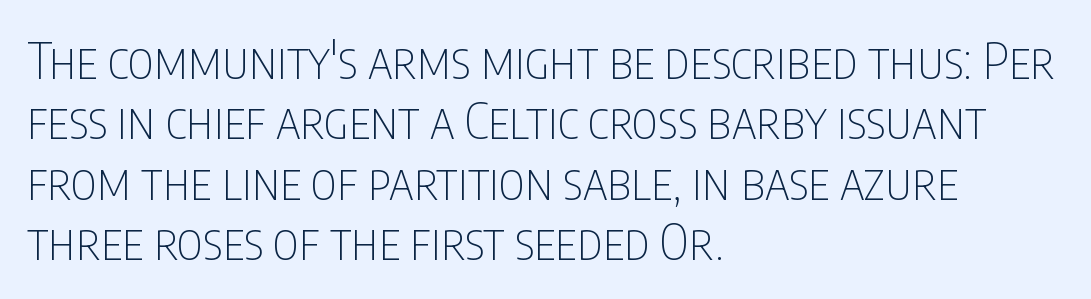
{"serif": "no", "italic": "no", "bold": "no", "weight": "thin", "width": "condensed", "stroke_contrast": "low", "x_height": "large", "monospaced": "no", "underline": "no", "align": "left", "line_spacing_ratio": 1.21, "letter_spacing": "normal", "letter_spacing_em": 0.0, "glyph_px": 50}
